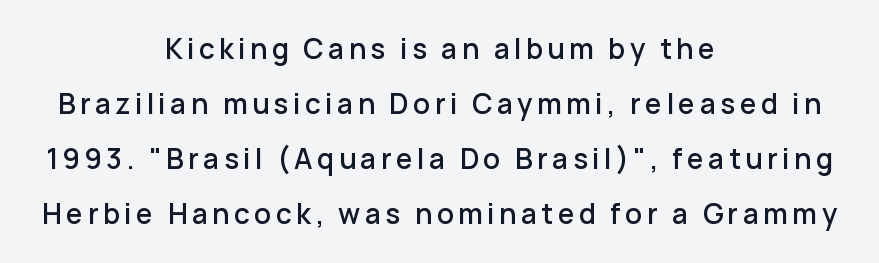
{"serif": "no", "italic": "no", "width": "normal", "stroke_contrast": "low", "x_height": "medium", "monospaced": "no", "underline": "no", "align": "center", "line_spacing": "loose", "line_spacing_ratio": 1.97, "glyph_px": 28}
